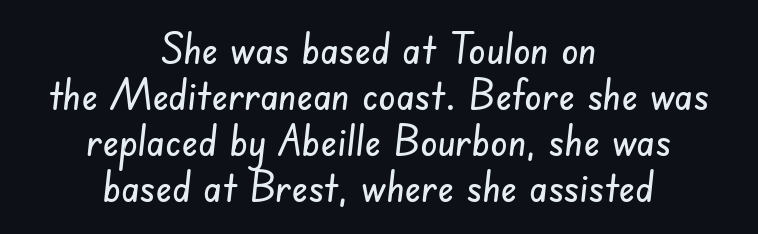
Q: Is the typeface a serif or a sans-serif typeface? A: Sans-serif.
Q: Is the text underlined? A: No.
Q: How is the paragraph aligned? A: Centered.
Q: Is the spacing between letters normal or unusually wide? A: Normal.
Q: Is the spacing between lines tight, normal or loose? A: Tight.
Q: Width (condensed, normal, or wide)? A: Condensed.
Q: Stroke contrast? A: Low.
Q: x-height? A: Small.
Q: Monospaced? A: No.
